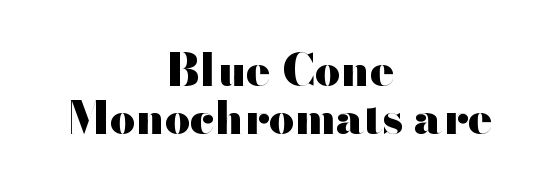
The image shows 45 px heavy, wide sans-serif type, upright; set centered, tight line spacing (1.07x), normal letter spacing, not underlined; high stroke contrast and a small x-height.
